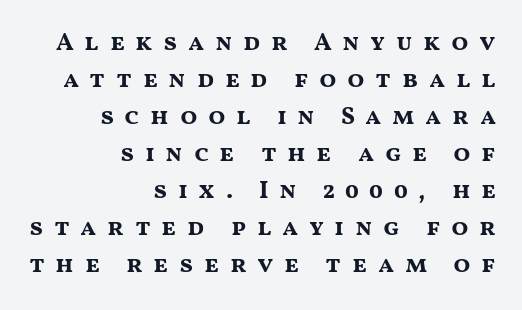
{"italic": "no", "bold": "yes", "underline": "no", "align": "right", "line_spacing": "normal", "line_spacing_ratio": 1.48, "letter_spacing": "wide", "letter_spacing_em": 0.42, "glyph_px": 25}
